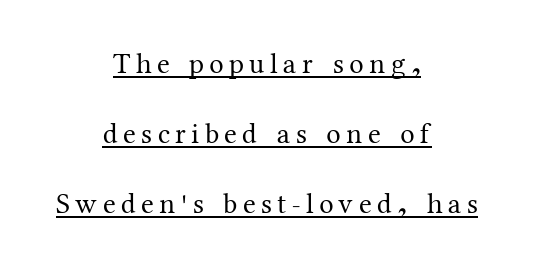
{"serif": "yes", "italic": "no", "bold": "no", "weight": "regular", "width": "normal", "stroke_contrast": "medium", "x_height": "medium", "monospaced": "no", "underline": "yes", "align": "center", "line_spacing": "loose", "line_spacing_ratio": 2.42, "glyph_px": 29}
